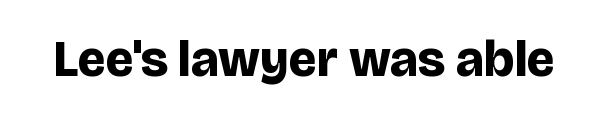
{"serif": "no", "italic": "no", "bold": "yes", "weight": "bold", "width": "normal", "stroke_contrast": "low", "x_height": "large", "monospaced": "no", "underline": "no", "letter_spacing": "normal", "letter_spacing_em": 0.0, "glyph_px": 51}
